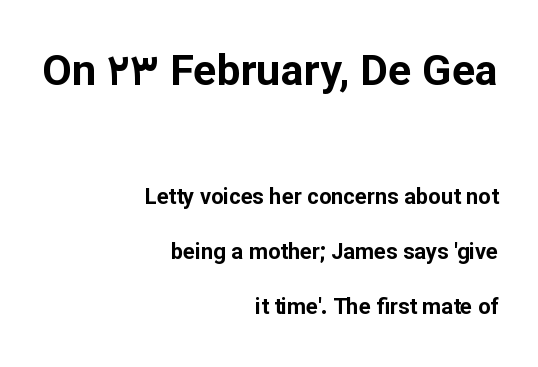
The image shows 43 px bold sans-serif type, upright; set right-aligned, loose line spacing (2.49x), normal letter spacing, not underlined; the first (top) block is 1.95x larger; low stroke contrast and a medium x-height.
